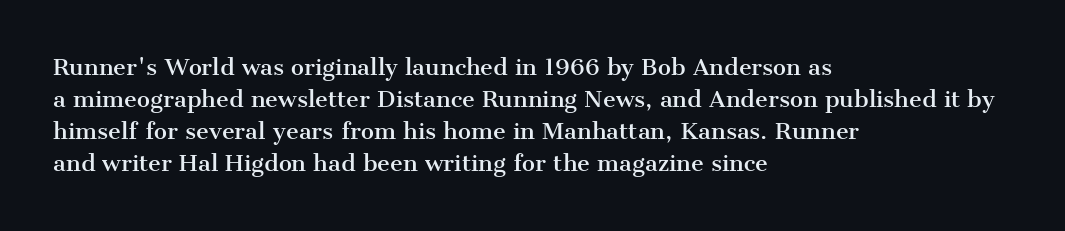
The image shows 22 px text type, upright; set left-aligned, normal line spacing (1.45x), normal letter spacing, not underlined.
